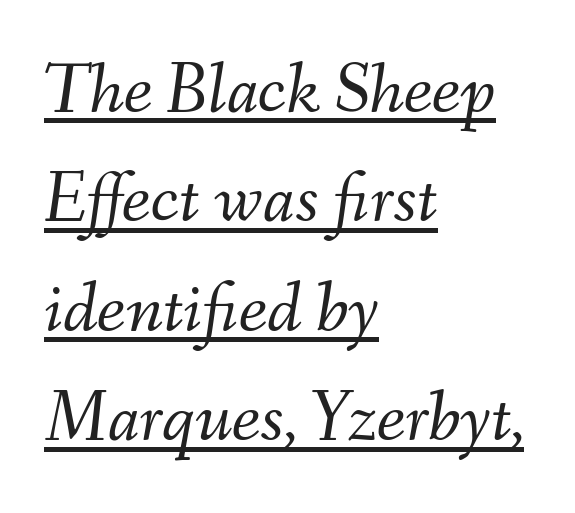
The image shows 72 px light type, italic (leaning right); set left-aligned, normal line spacing (1.52x), normal letter spacing, underlined; medium stroke contrast and a small x-height.
